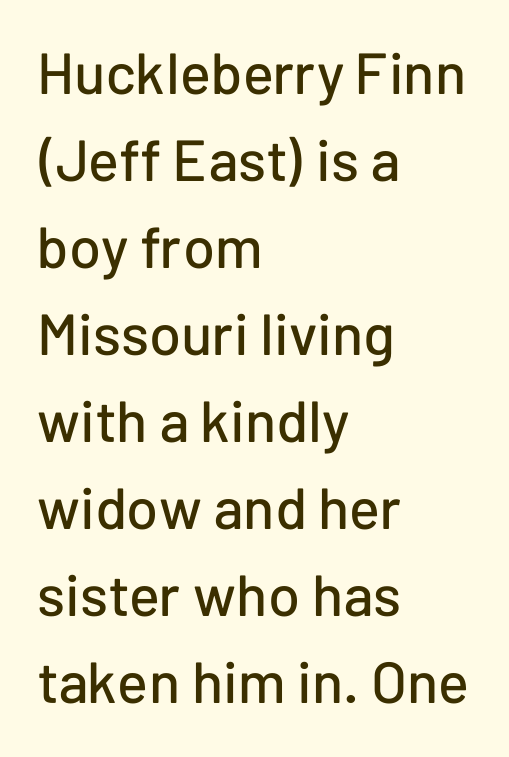
Q: Is the text italic (slanted)? A: No, it is upright.
Q: Is the typeface a serif or a sans-serif typeface? A: Sans-serif.
Q: Is the text underlined? A: No.
Q: How is the paragraph aligned? A: Left-aligned.
Q: Is the spacing between letters normal or unusually wide? A: Normal.
Q: Is the spacing between lines tight, normal or loose? A: Normal.
Q: Width (condensed, normal, or wide)? A: Normal.
Q: Stroke contrast? A: Low.
Q: x-height? A: Medium.
Q: Monospaced? A: No.
